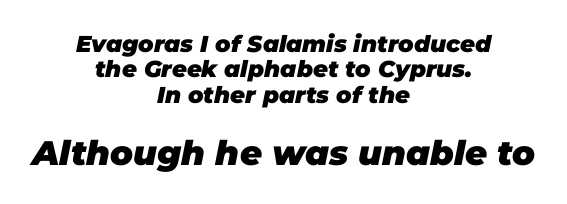
{"italic": "yes", "lean": "right", "slant_degrees": 11, "bold": "yes", "weight": "heavy", "width": "normal", "stroke_contrast": "low", "x_height": "large", "monospaced": "no", "underline": "no", "align": "center", "line_spacing": "tight", "line_spacing_ratio": 1.1, "letter_spacing": "normal", "letter_spacing_em": 0.0, "larger_block": "second", "size_ratio": 1.48, "glyph_px": 34}
